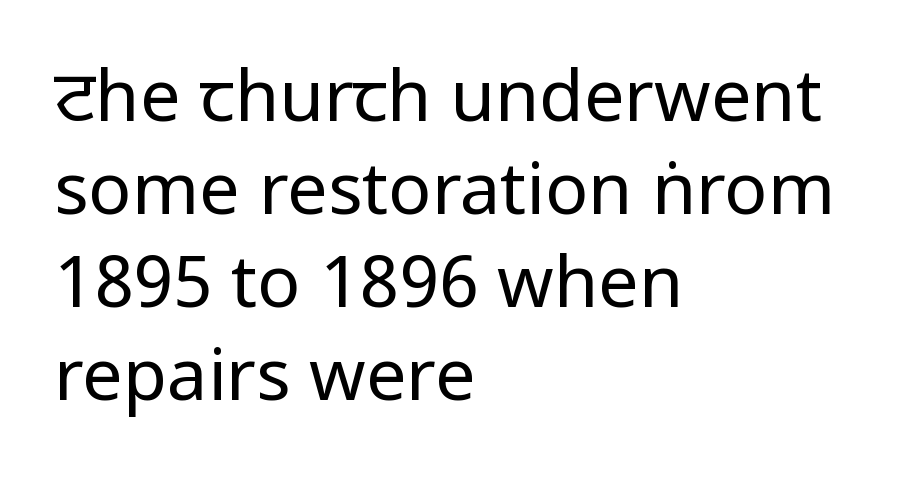
The image shows 72 px regular-weight, condensed sans-serif type, upright; set left-aligned, normal line spacing (1.29x), normal letter spacing, not underlined; low stroke contrast.
